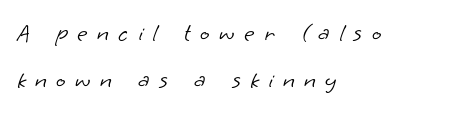
{"bold": "no", "underline": "no", "align": "left", "line_spacing_ratio": 1.89, "letter_spacing": "wide", "letter_spacing_em": 0.38, "glyph_px": 25}
